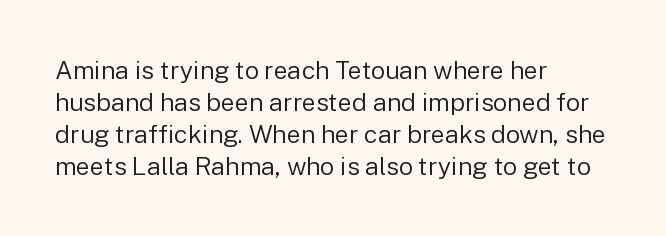
The image shows 25 px text type, upright; set left-aligned, normal line spacing (1.28x), normal letter spacing, not underlined.
